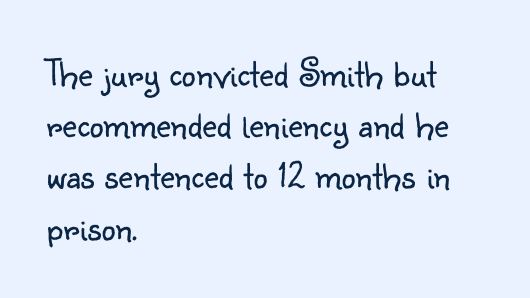
{"serif": "no", "italic": "no", "bold": "no", "weight": "light", "width": "normal", "stroke_contrast": "low", "x_height": "small", "monospaced": "no", "underline": "no", "align": "left", "line_spacing": "normal", "line_spacing_ratio": 1.28, "letter_spacing": "normal", "letter_spacing_em": 0.0, "glyph_px": 40}
